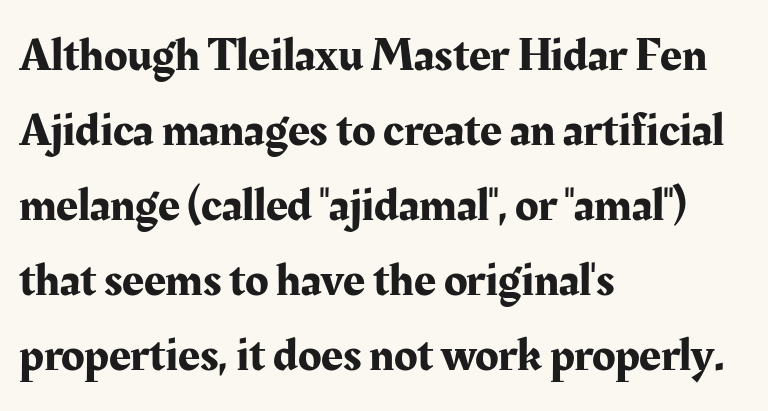
The image shows 48 px serif type, upright; set left-aligned, normal line spacing (1.56x), normal letter spacing, not underlined; medium stroke contrast and a medium x-height.
